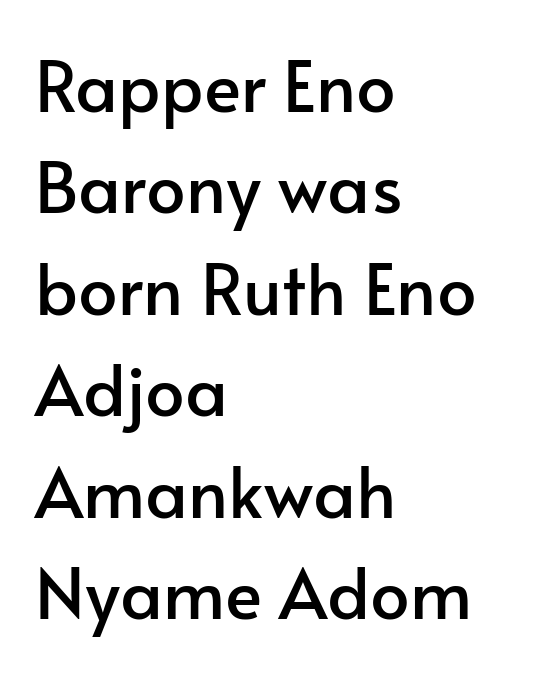
These lines are composed in type without serifs. Check the space under the baseline: it is left empty. In CSS terms this would be text-align: left. Nobody touched the tracking dial on this one.
